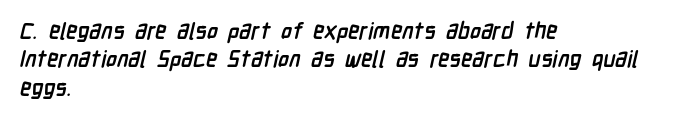
Words appear dense and cohesive because spacing is normal. A classic flush-left, rag-right setting is used for this passage. No word sits above an underline. The sample has been set heavy, in full bold.
